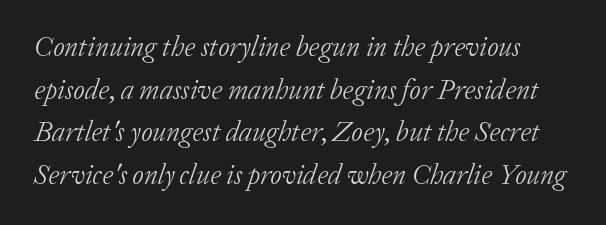
{"serif": "yes", "italic": "yes", "lean": "right", "slant_degrees": 20, "bold": "no", "weight": "light", "width": "normal", "stroke_contrast": "low", "x_height": "medium", "monospaced": "no", "underline": "no", "line_spacing": "normal", "line_spacing_ratio": 1.52, "letter_spacing": "normal", "letter_spacing_em": 0.0, "glyph_px": 28}
